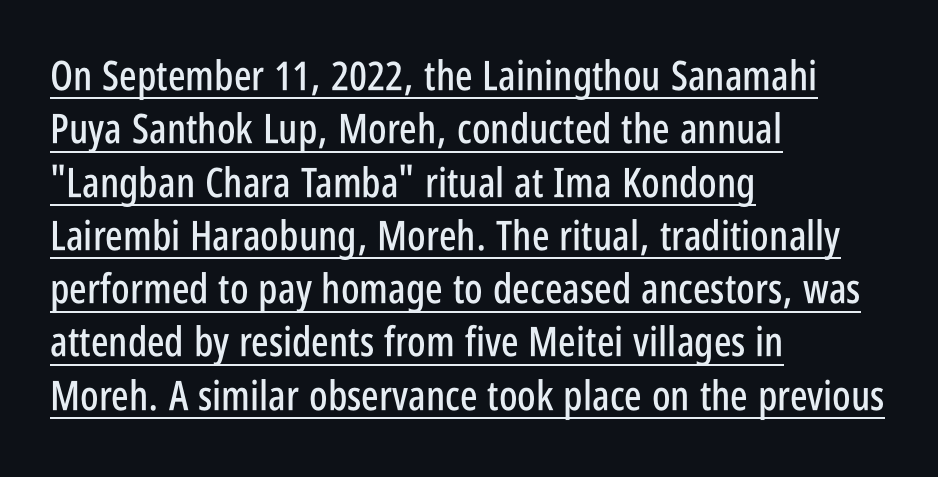
The image shows 41 px condensed sans-serif type, upright; set left-aligned, normal line spacing (1.3x), normal letter spacing, underlined; low stroke contrast and a large x-height.
